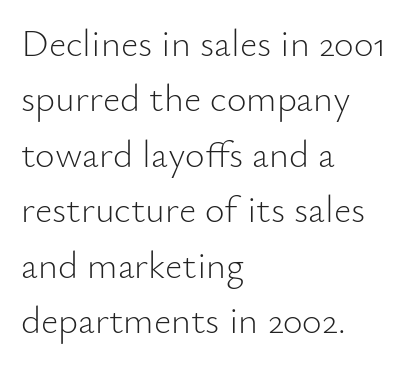
{"serif": "no", "italic": "no", "bold": "no", "weight": "light", "width": "normal", "stroke_contrast": "low", "x_height": "small", "monospaced": "no", "underline": "no", "align": "left", "line_spacing": "normal", "line_spacing_ratio": 1.46, "letter_spacing": "normal", "letter_spacing_em": 0.0, "glyph_px": 38}
